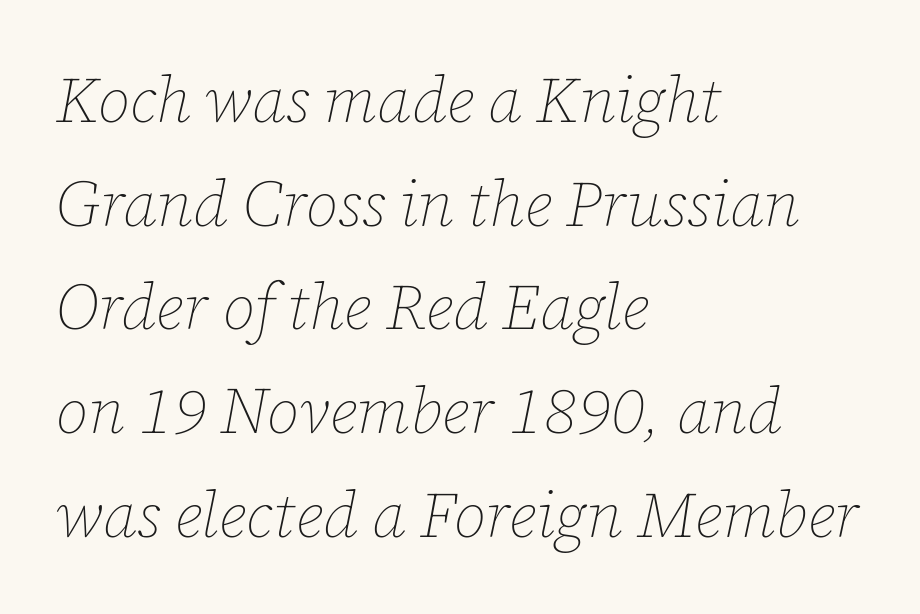
Q: Is the text bold? A: No.
Q: Is the text italic (slanted)? A: Yes, it leans right by about 12 degrees.
Q: Is the text underlined? A: No.
Q: How is the paragraph aligned? A: Left-aligned.
Q: Is the spacing between letters normal or unusually wide? A: Normal.
Q: Is the spacing between lines tight, normal or loose? A: Normal.
Q: Width (condensed, normal, or wide)? A: Normal.
Q: Stroke contrast? A: Low.
Q: x-height? A: Medium.
Q: Monospaced? A: No.
